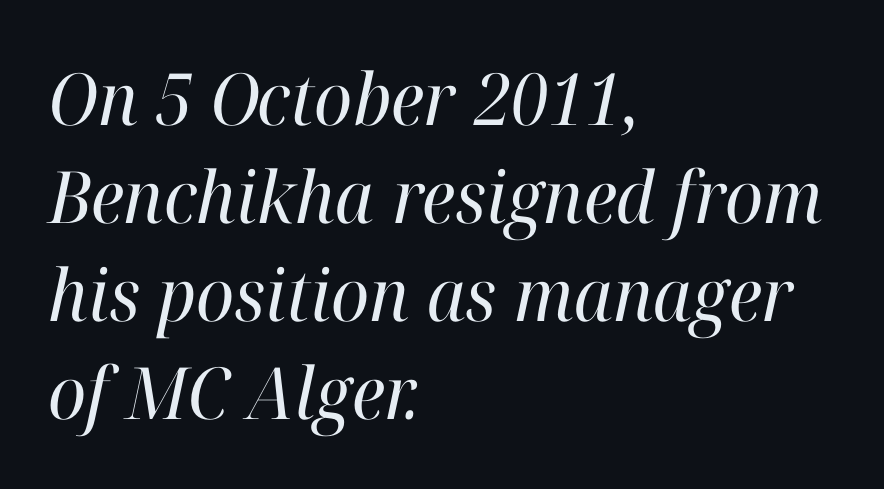
The image shows 72 px regular-weight serif type, italic (leaning right); set left-aligned, normal line spacing (1.36x), normal letter spacing, not underlined; high stroke contrast and a medium x-height.
